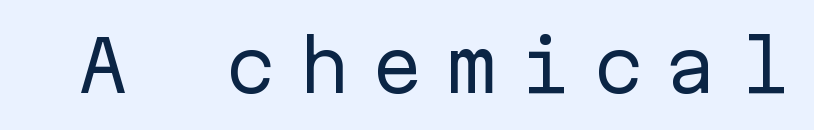
The image shows 70 px regular-weight sans-serif type, upright, monospaced; set unusually wide letter spacing (+0.3 em), not underlined; low stroke contrast and a medium x-height.
